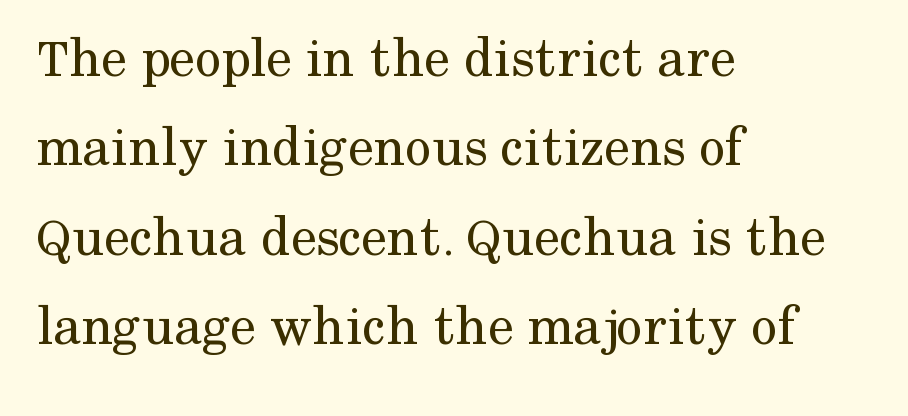
Is this a heavy cut? Hardly; it is regular or lighter. Spacing verdict: proportional, widths tailored to each character. Evenly set lines give the paragraph a standard silhouette. Typographically, this falls in the serif category. Check the space under the baseline: it is left empty.
